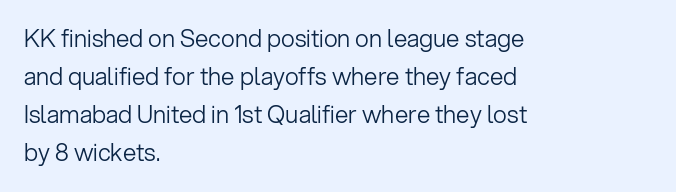
Is there much room between lines? A standard amount, neither cramped nor airy. A roman cut, with each character standing at attention. How are the letters spaced? Ordinarily, with no added tracking. This rendering features lettering with no underline. The paragraph shown leans on its left margin. The weight tops out at a normal text grade.
